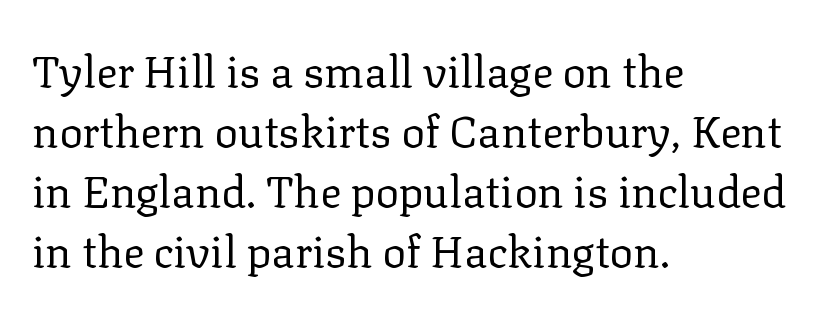
Each letter keeps its own natural width here, so spacing adapts to shape. The letters carry serifs — small finishing strokes at the ends of their stems. The strokes are not fattened; the text isn't bold. Words appear dense and cohesive because spacing is normal.
